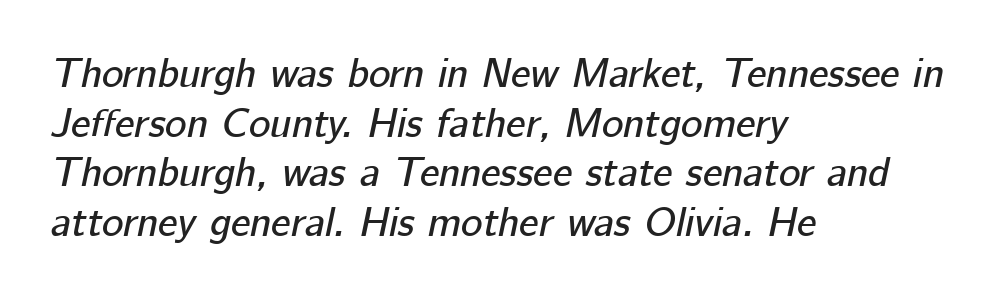
The image shows 41 px text type, italic (leaning right); set left-aligned, line spacing 1.21x, normal letter spacing, not underlined; low stroke contrast and a medium x-height.
